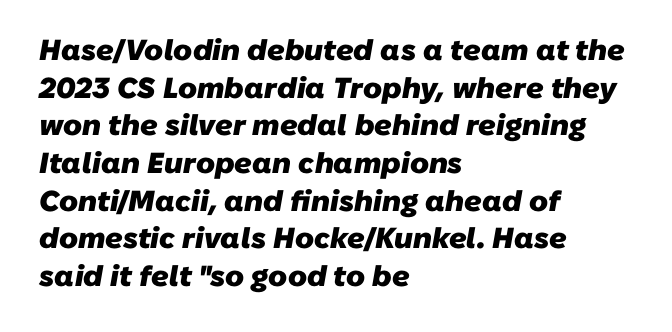
Summary of weight: heavy, a full bold. Horizontal alignment here is leftward, the default for most running prose. The rendering uses a moderate line-height, typical for paragraphs. How are the letters spaced? Ordinarily, with no added tracking. The space beneath each line is pristine and unruled. Each letter keeps its own natural width here, so spacing adapts to shape.
